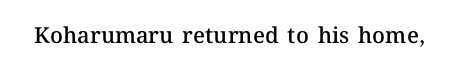
{"italic": "no", "bold": "semi", "underline": "no", "letter_spacing": "normal", "letter_spacing_em": 0.0, "glyph_px": 22}
